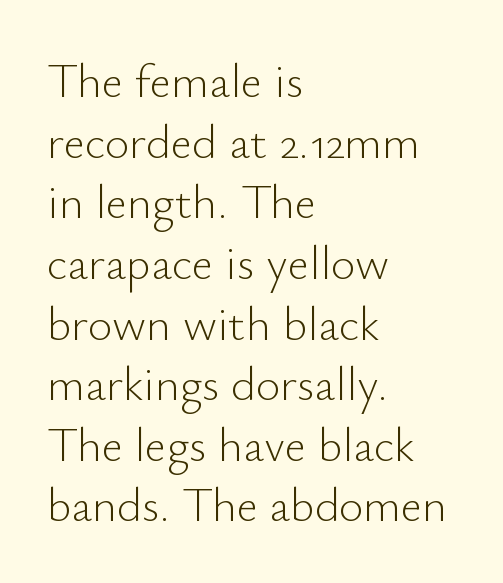
The image shows 47 px light sans-serif type, upright; set left-aligned, normal line spacing (1.29x), normal letter spacing, not underlined; low stroke contrast and a small x-height.
